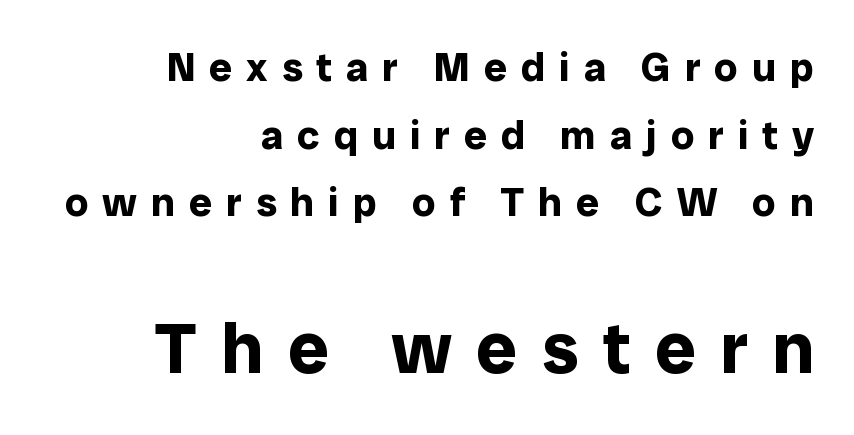
The image shows 72 px bold sans-serif type, upright; set right-aligned, normal line spacing (1.65x), unusually wide letter spacing (+0.34 em), not underlined; the second (bottom) block is 1.76x larger; low stroke contrast and a medium x-height.
